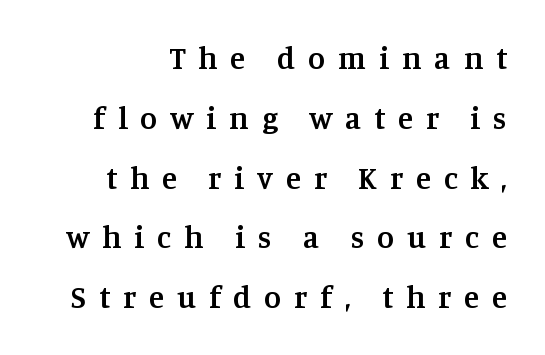
Q: Is the text bold? A: Semi-bold.
Q: Is the text italic (slanted)? A: No, it is upright.
Q: Is the typeface a serif or a sans-serif typeface? A: Serif.
Q: Is the text underlined? A: No.
Q: Is the spacing between letters normal or unusually wide? A: Unusually wide.
Q: Is the spacing between lines tight, normal or loose? A: Loose.
Q: Width (condensed, normal, or wide)? A: Normal.
Q: Stroke contrast? A: Medium.
Q: x-height? A: Large.
Q: Monospaced? A: No.
